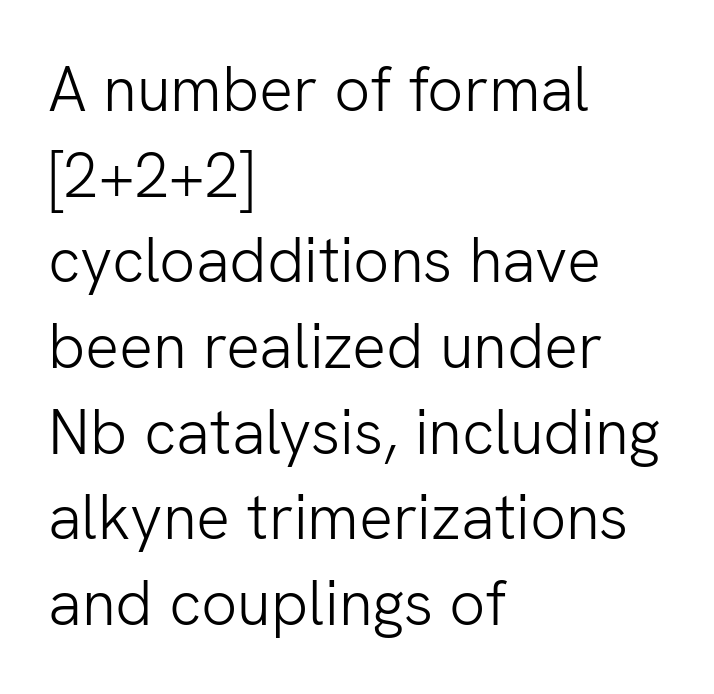
A typesetter would call this proportional, since set widths differ per character. Nobody touched the tracking dial on this one. This sample is left-justified, so line endings fall wherever the words run out. These glyphs show unthickened strokes, regular width or finer. Baseline-to-baseline distance is the conventional proportion of letter height. The letters stand straight up with perfectly vertical stems.
